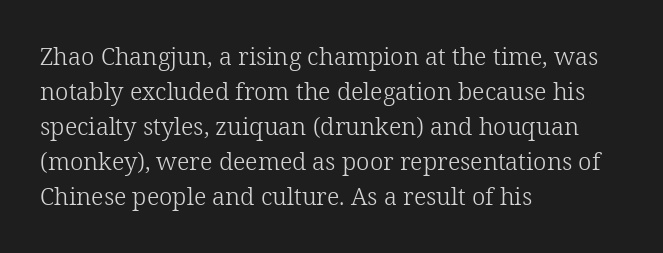
The image shows 24 px text type, upright; set left-aligned, normal line spacing (1.46x), normal letter spacing, not underlined.
